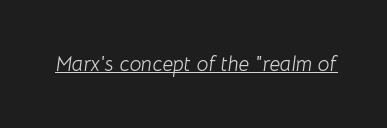
The image shows 21 px text type, italic (leaning right); set normal letter spacing, underlined.
